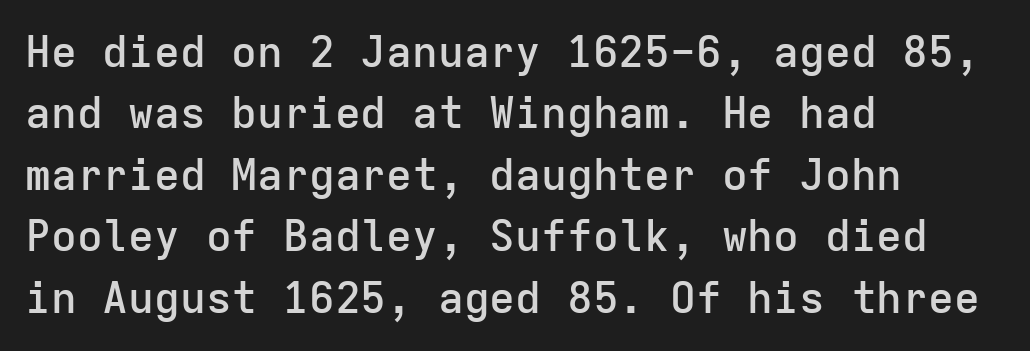
The image shows 43 px semibold sans-serif type, upright, monospaced; set left-aligned, normal line spacing (1.43x), normal letter spacing, not underlined; low stroke contrast and a medium x-height.
